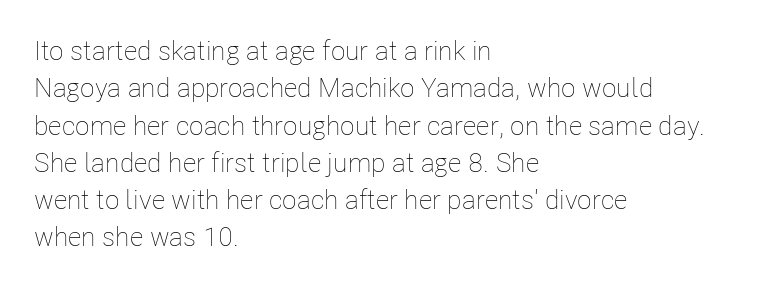
Interline gaps are of average width in this sample. Inter-character spacing is left at the font's built-in metrics. If you drew a line through each stem, it would be perfectly vertical. Words float on clear page, feet unadorned. Each line starts at the same left margin while the right side varies.
